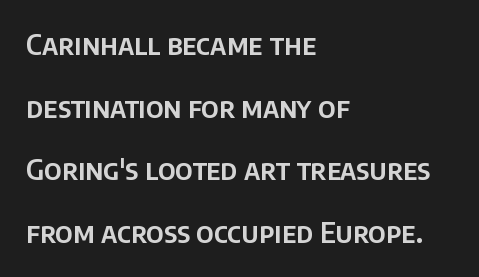
Leading is clearly above the norm, producing a sparse column. Typeset ragged right — the left edge is the straight one. This is the regular roman posture of the typeface. Are there feet on the stems? There aren't — it's a sans.
